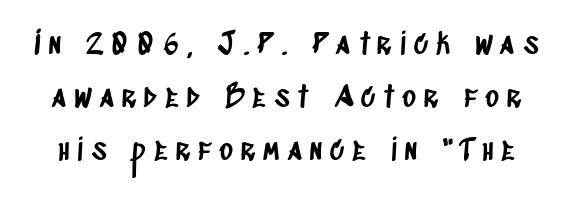
Q: Is the typeface a serif or a sans-serif typeface? A: Sans-serif.
Q: Is the text underlined? A: No.
Q: Is the spacing between letters normal or unusually wide? A: Unusually wide.
Q: Width (condensed, normal, or wide)? A: Condensed.
Q: Stroke contrast? A: Low.
Q: x-height? A: Large.
Q: Monospaced? A: No.
